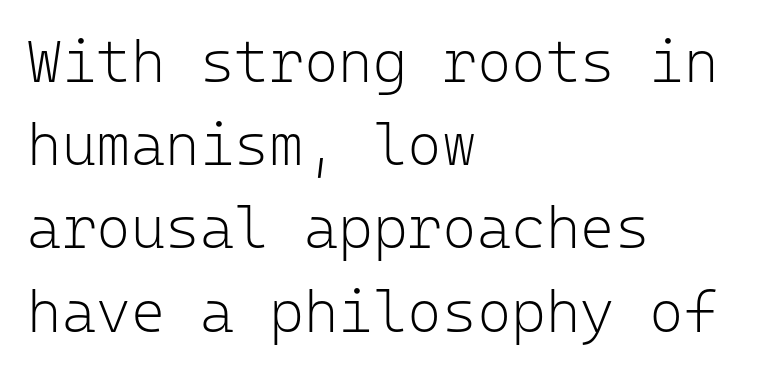
The type sits square on the baseline with zero lean. You could count columns in this text — the font is strictly monospaced. The paragraph shown leans on its left margin. Each row of text sits above clean, open space. What kind of face is this? One without serifs — a sans. No extra tracking has been applied to these lines.
